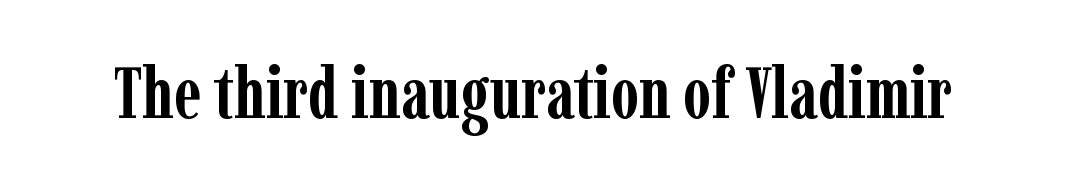
{"serif": "yes", "italic": "no", "bold": "yes", "weight": "semibold", "width": "condensed", "stroke_contrast": "low", "x_height": "medium", "monospaced": "no", "underline": "no", "letter_spacing": "normal", "letter_spacing_em": 0.0, "glyph_px": 71}
